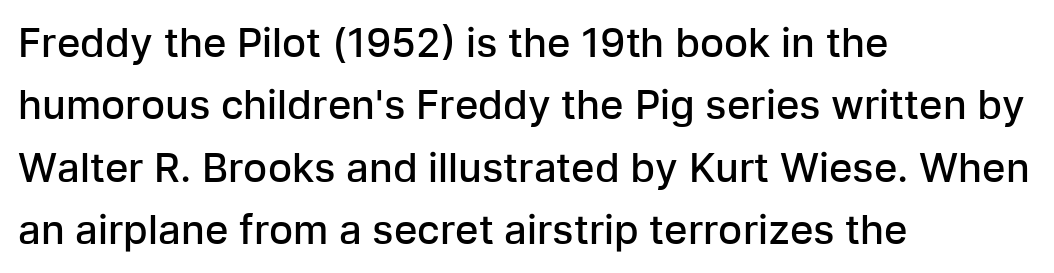
{"serif": "no", "italic": "no", "bold": "semi", "weight": "semibold", "width": "normal", "stroke_contrast": "low", "x_height": "medium", "monospaced": "no", "underline": "no", "align": "left", "line_spacing": "normal", "line_spacing_ratio": 1.56, "letter_spacing": "normal", "letter_spacing_em": 0.0, "glyph_px": 40}
